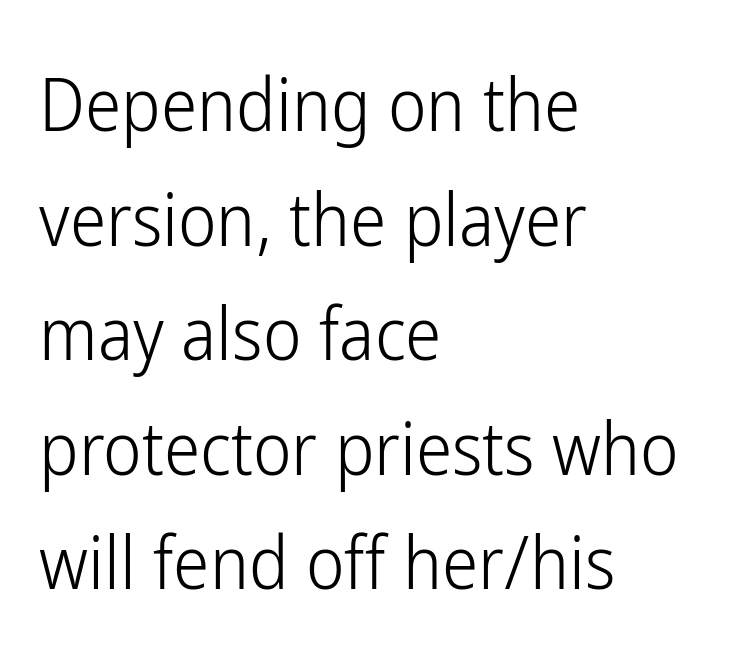
{"serif": "no", "italic": "no", "bold": "no", "weight": "light", "width": "condensed", "stroke_contrast": "low", "x_height": "medium", "monospaced": "no", "underline": "no", "align": "left", "line_spacing": "normal", "line_spacing_ratio": 1.57, "letter_spacing": "normal", "letter_spacing_em": 0.0, "glyph_px": 73}
